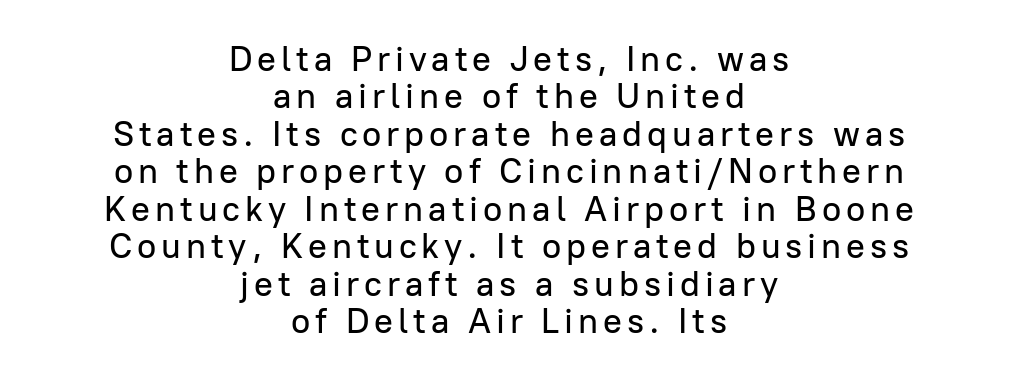
{"serif": "no", "italic": "no", "width": "normal", "stroke_contrast": "low", "x_height": "medium", "monospaced": "no", "underline": "no", "align": "center", "line_spacing": "tight", "line_spacing_ratio": 1.07, "glyph_px": 35}
